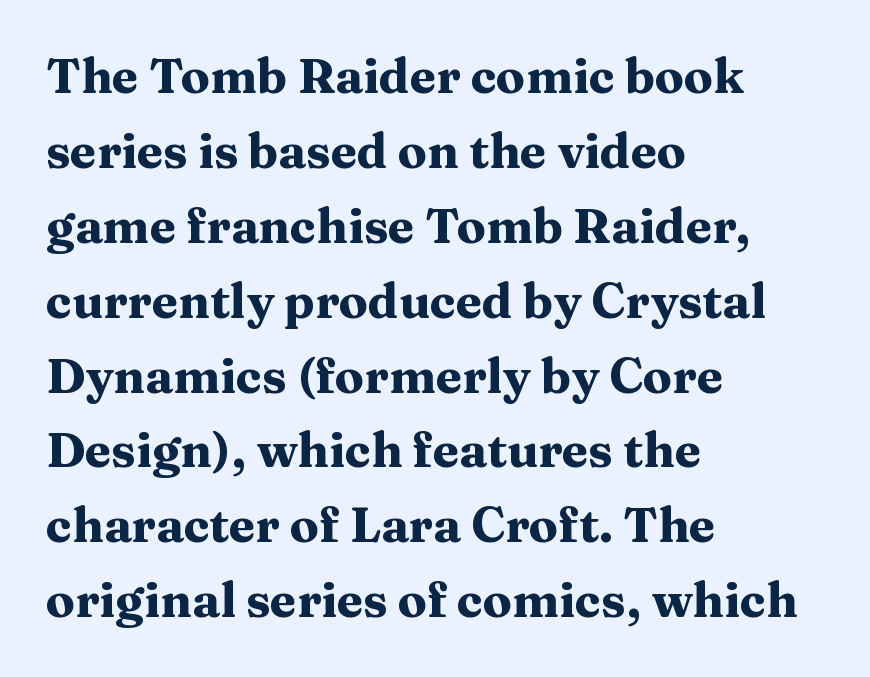
Words float on clear page, feet unadorned. Does the lettering tilt? It doesn't — this is upright. Honestly, the letter spacing is just normal — you wouldn't notice it. Set as a true bold cut, around the 700 mark.
